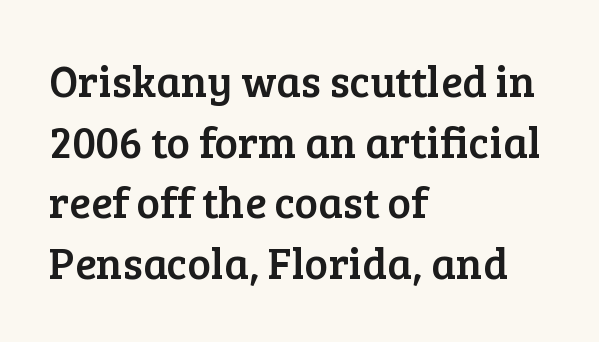
The horizontal fit of the characters is conventional and even. Reading down the block, your eye returns to a fixed left position each line. Note the varied advance widths — an 'i' is clearly narrower than an 'm'. The gap between lines stays unmarked. Quick note: interline space is typical.
